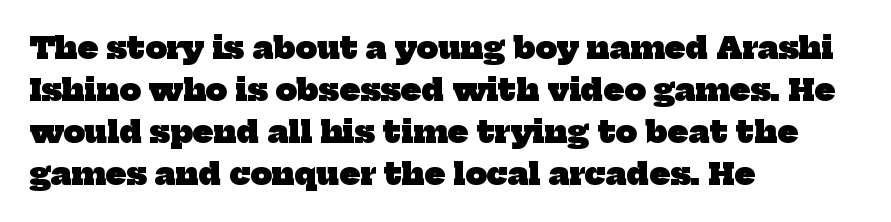
{"serif": "yes", "bold": "yes", "weight": "heavy", "width": "normal", "stroke_contrast": "low", "x_height": "medium", "monospaced": "no", "underline": "no", "align": "left", "line_spacing": "normal", "line_spacing_ratio": 1.4, "letter_spacing": "normal", "letter_spacing_em": 0.0, "glyph_px": 30}
